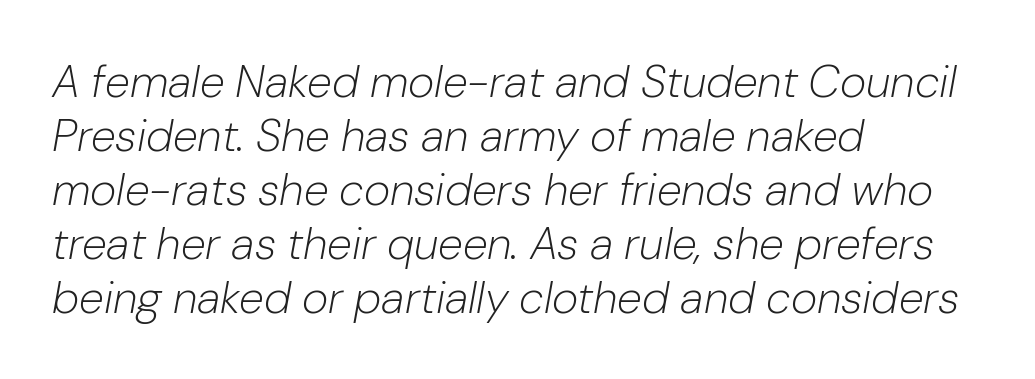
Beneath every word, the page is bare. These lines are rendered in a variable-pitch font. The letters are slanted; this is an italic face. The letterforms sit shoulder to shoulder at normal distance.
